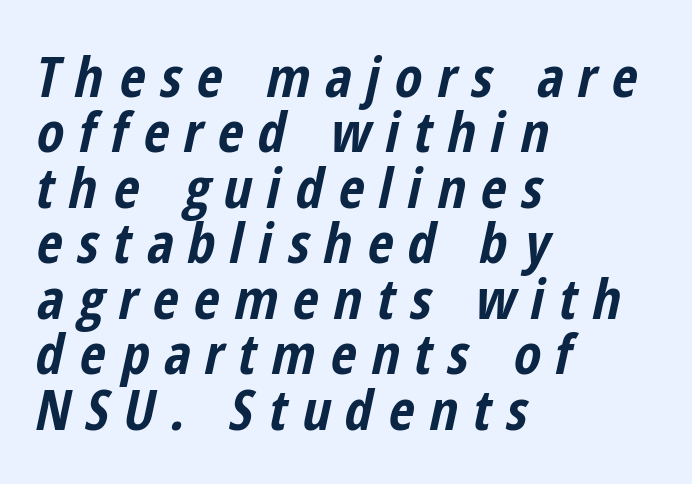
The image shows 56 px bold, condensed type, italic (leaning right); set left-aligned, tight line spacing (0.99x), unusually wide letter spacing (+0.27 em), not underlined; low stroke contrast and a medium x-height.
